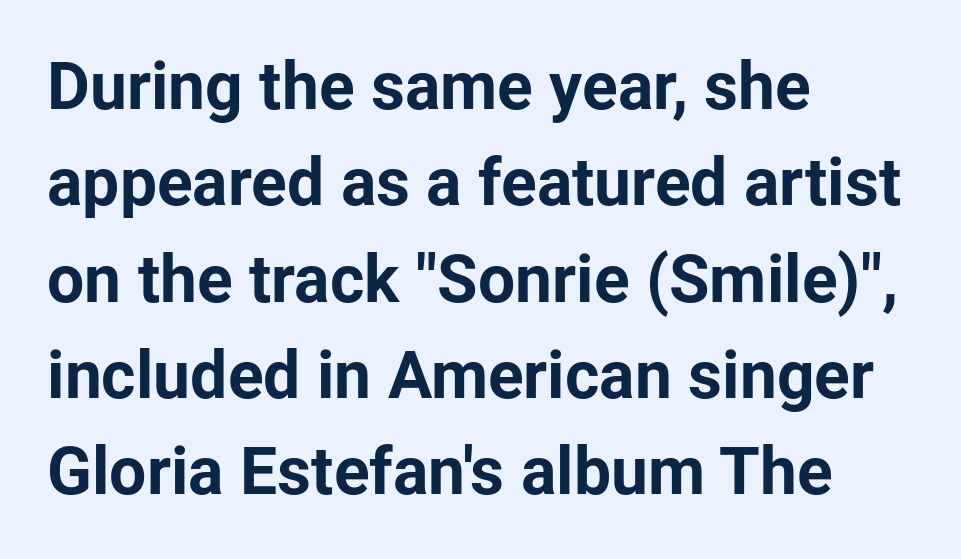
{"serif": "no", "italic": "no", "bold": "yes", "weight": "bold", "width": "normal", "stroke_contrast": "low", "x_height": "medium", "monospaced": "no", "underline": "no", "align": "left", "line_spacing": "normal", "line_spacing_ratio": 1.46, "letter_spacing": "normal", "letter_spacing_em": 0.0, "glyph_px": 66}
